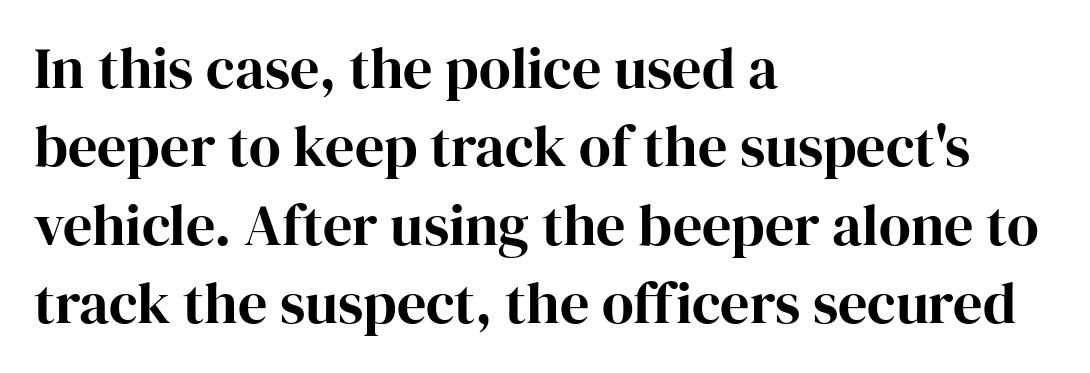
{"serif": "yes", "italic": "no", "width": "normal", "stroke_contrast": "high", "x_height": "medium", "monospaced": "no", "underline": "no", "align": "left", "line_spacing": "normal", "line_spacing_ratio": 1.35, "letter_spacing": "normal", "letter_spacing_em": 0.0, "glyph_px": 58}
